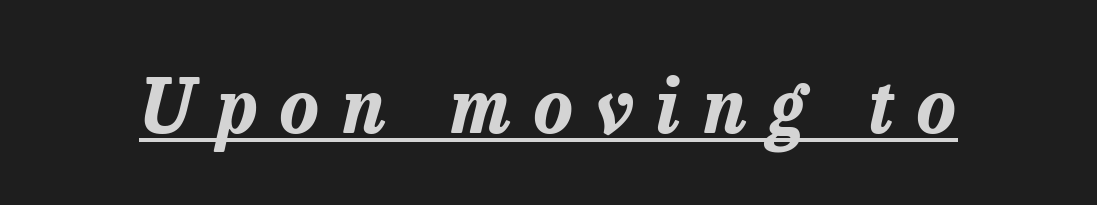
The image shows 74 px bold type, italic (leaning right); set unusually wide letter spacing (+0.31 em), underlined; low stroke contrast and a medium x-height.
